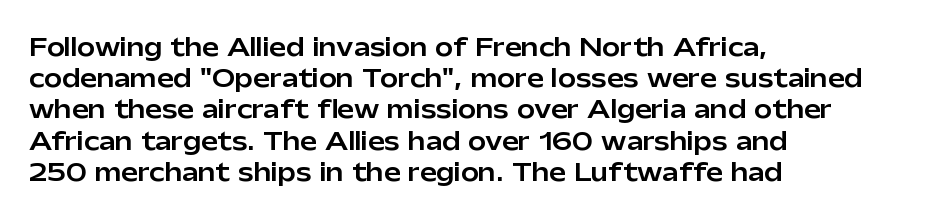
The image shows 24 px text type, upright; set left-aligned, normal line spacing (1.3x), normal letter spacing, not underlined.
